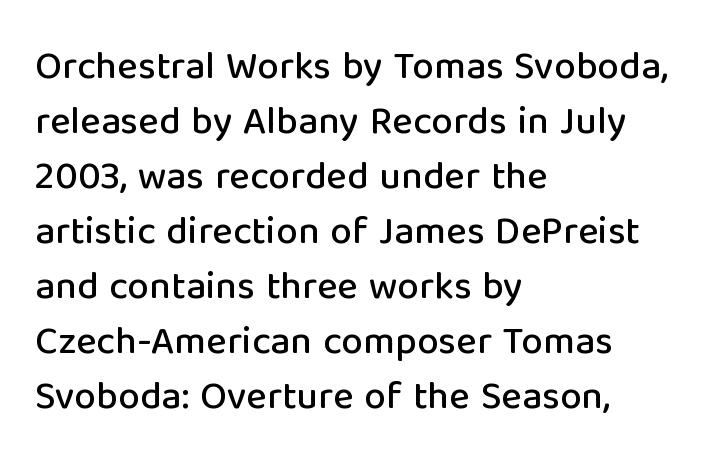
{"serif": "no", "italic": "no", "width": "normal", "stroke_contrast": "low", "x_height": "medium", "monospaced": "no", "underline": "no", "align": "left", "line_spacing": "normal", "line_spacing_ratio": 1.41, "letter_spacing": "normal", "letter_spacing_em": 0.0, "glyph_px": 39}
